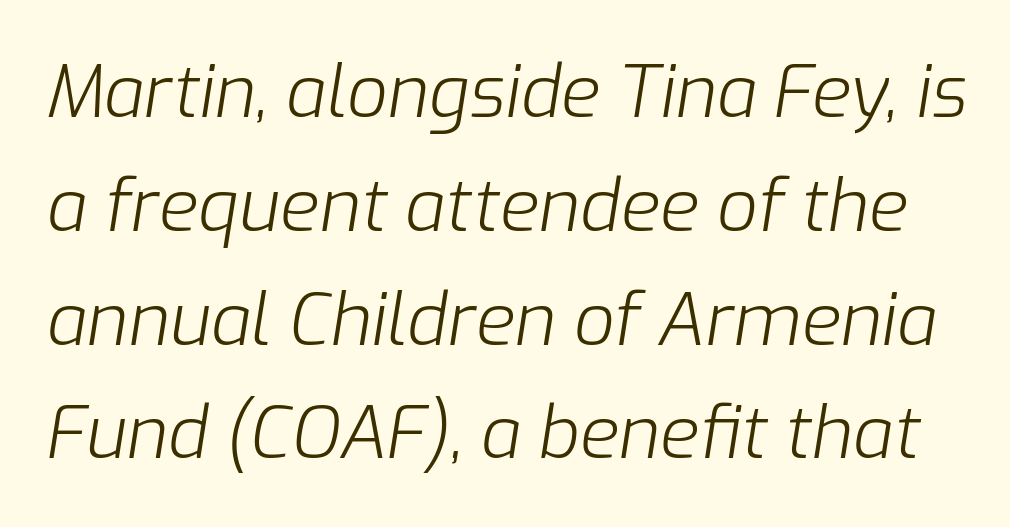
{"italic": "yes", "lean": "right", "slant_degrees": 9, "bold": "no", "weight": "light", "width": "normal", "stroke_contrast": "low", "x_height": "medium", "monospaced": "no", "underline": "no", "line_spacing": "normal", "line_spacing_ratio": 1.58, "letter_spacing": "normal", "letter_spacing_em": 0.0, "glyph_px": 72}
